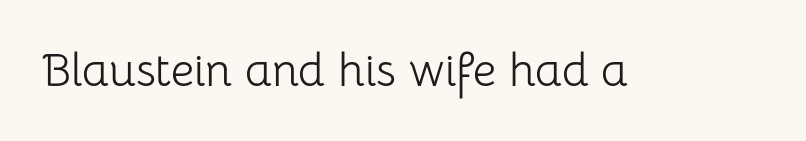
The image shows 46 px light sans-serif type, upright; set normal letter spacing, not underlined; low stroke contrast and a medium x-height.
